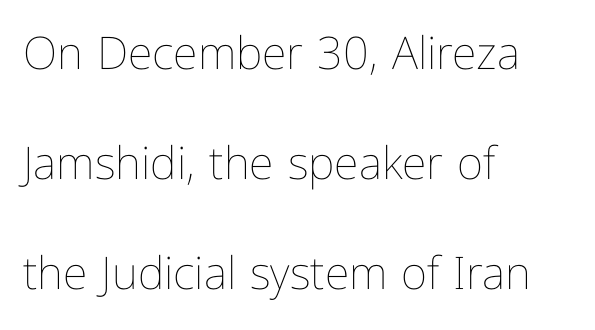
Q: Is the text bold? A: No.
Q: Is the text italic (slanted)? A: No, it is upright.
Q: Is the text underlined? A: No.
Q: How is the paragraph aligned? A: Left-aligned.
Q: Is the spacing between letters normal or unusually wide? A: Normal.
Q: Is the spacing between lines tight, normal or loose? A: Loose.
Q: Width (condensed, normal, or wide)? A: Condensed.
Q: Stroke contrast? A: Low.
Q: x-height? A: Medium.
Q: Monospaced? A: No.
